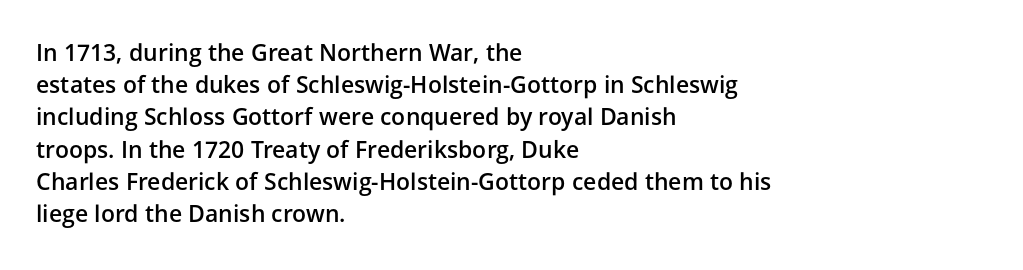
{"italic": "no", "bold": "semi", "underline": "no", "align": "left", "line_spacing": "normal", "line_spacing_ratio": 1.4, "letter_spacing": "normal", "letter_spacing_em": 0.0, "glyph_px": 23}
